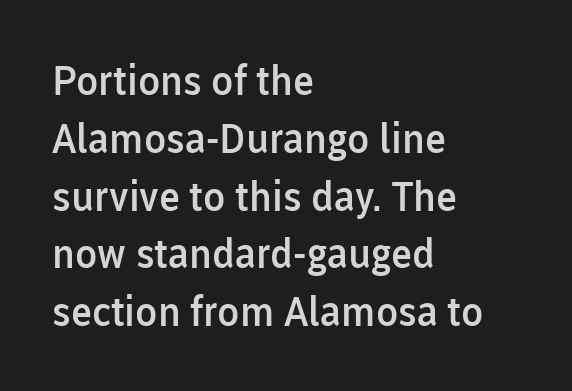
Varying glyph widths throughout — classic text-font behaviour. Glance below the letters and you will spot only blank space. Glyph-to-glyph distance matches everyday printed text. The text was rendered using a sans face with plain stroke endings.
